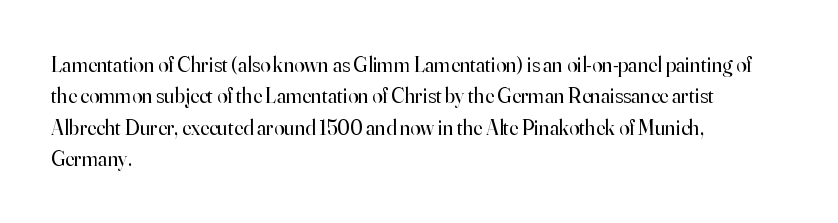
{"italic": "no", "bold": "no", "underline": "no", "align": "left", "line_spacing": "normal", "line_spacing_ratio": 1.49, "letter_spacing": "normal", "letter_spacing_em": 0.0, "glyph_px": 21}
